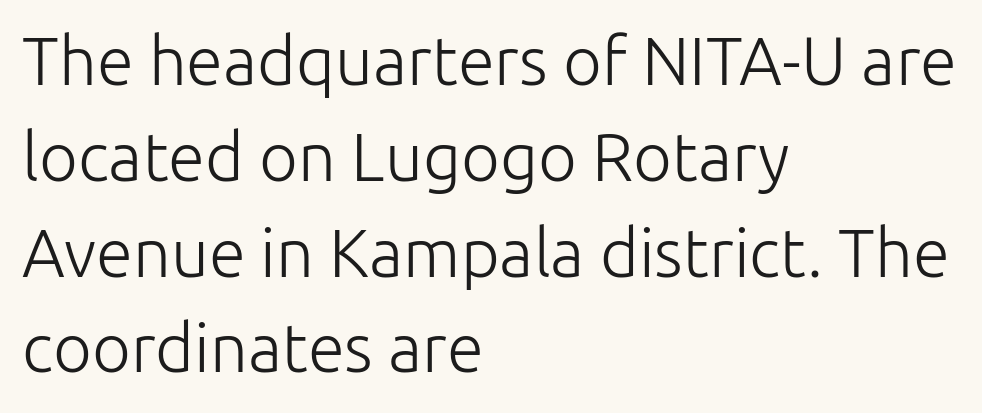
{"serif": "no", "italic": "no", "bold": "no", "weight": "light", "width": "normal", "stroke_contrast": "low", "x_height": "medium", "monospaced": "no", "underline": "no", "align": "left", "line_spacing": "normal", "line_spacing_ratio": 1.43, "letter_spacing": "normal", "letter_spacing_em": 0.0, "glyph_px": 67}
